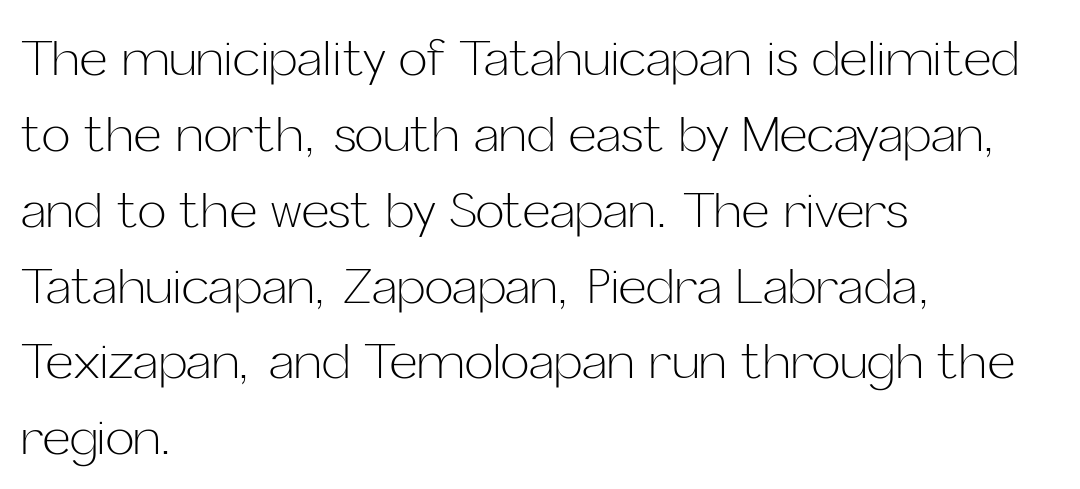
Line spacing here is normal. A clean baseline with only descenders dipping below it. The letters advance in unequal steps, a hallmark of proportional type. Spacing between characters is what you'd get straight out of the box. All the whitespace from short lines collects on the right.
